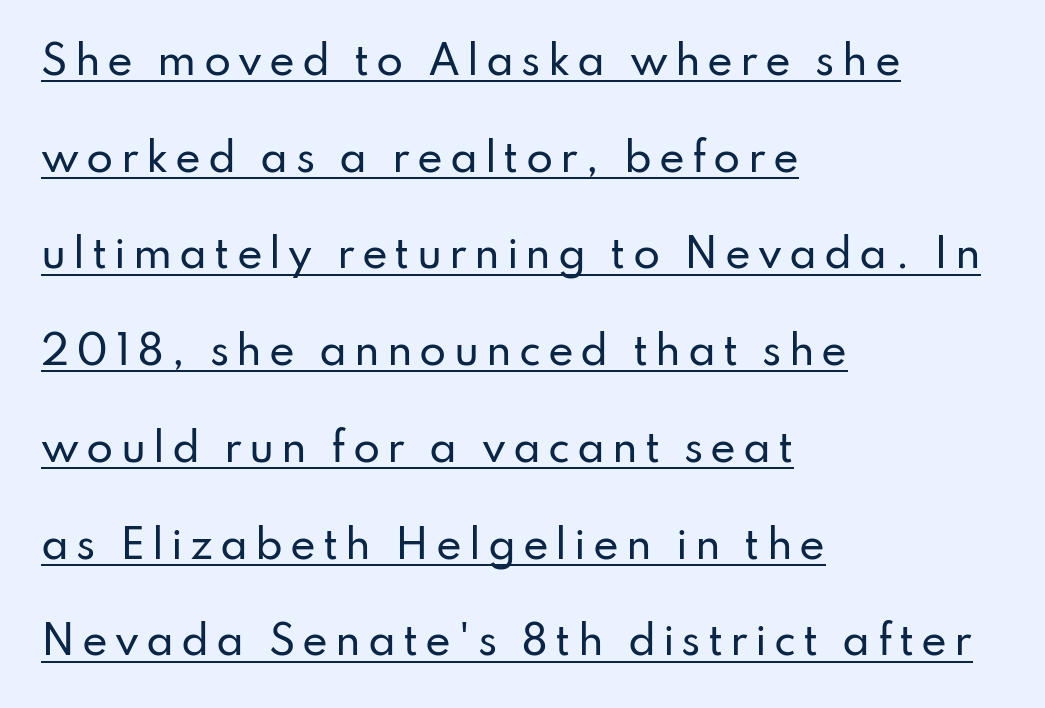
{"serif": "no", "italic": "no", "width": "normal", "stroke_contrast": "low", "x_height": "small", "monospaced": "no", "underline": "yes", "align": "left", "line_spacing": "loose", "line_spacing_ratio": 2.48, "glyph_px": 39}
